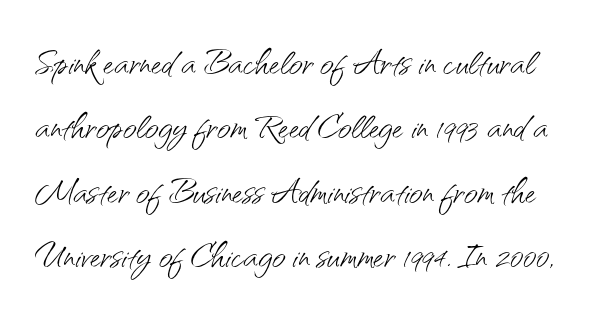
The image shows 47 px light sans-serif type; set normal line spacing (1.37x), normal letter spacing, not underlined; medium stroke contrast and a small x-height.
